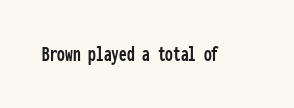
Tall strokes in this sample are plumb rather than angled. Short note: letters normally spaced. Lines of text with bare space underneath.
